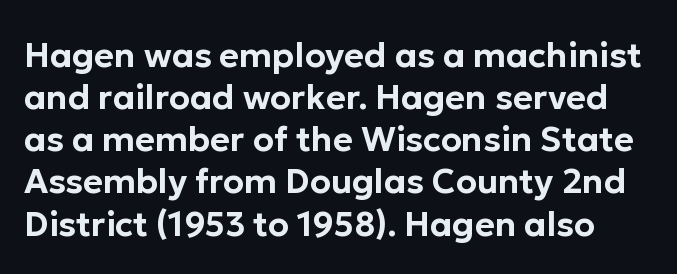
The image shows 34 px sans-serif type, upright; set line spacing 1.24x, normal letter spacing, not underlined; low stroke contrast and a medium x-height.
